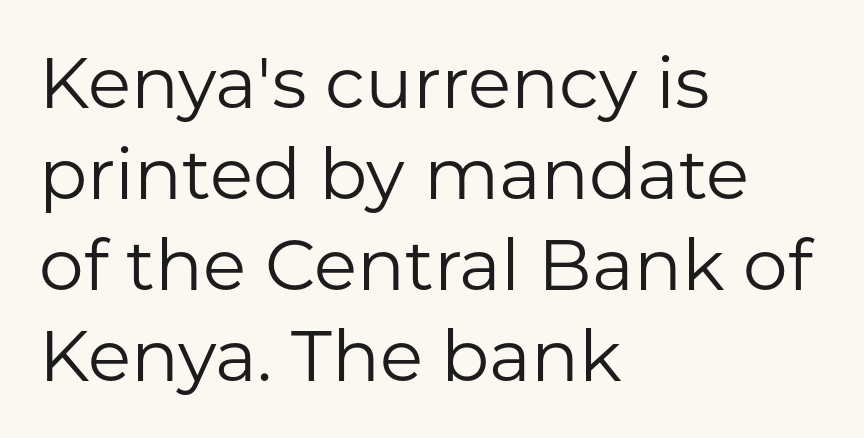
Q: Is the text bold? A: No.
Q: Is the text italic (slanted)? A: No, it is upright.
Q: Is the typeface a serif or a sans-serif typeface? A: Sans-serif.
Q: Is the text underlined? A: No.
Q: How is the paragraph aligned? A: Left-aligned.
Q: Is the spacing between letters normal or unusually wide? A: Normal.
Q: Is the spacing between lines tight, normal or loose? A: Normal.
Q: Width (condensed, normal, or wide)? A: Normal.
Q: Stroke contrast? A: Low.
Q: x-height? A: Medium.
Q: Monospaced? A: No.
